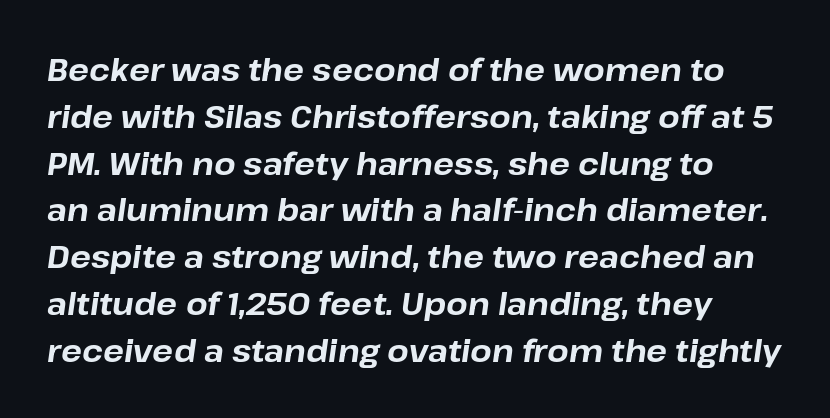
{"italic": "yes", "lean": "right", "slant_degrees": 8, "bold": "yes", "weight": "bold", "width": "normal", "stroke_contrast": "low", "x_height": "medium", "monospaced": "no", "underline": "no", "line_spacing": "normal", "line_spacing_ratio": 1.51, "letter_spacing": "normal", "letter_spacing_em": 0.0, "glyph_px": 31}
